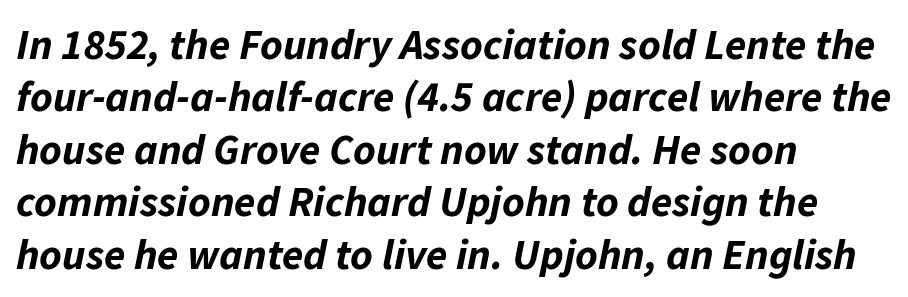
The image shows 43 px bold type, italic (leaning right); set left-aligned, line spacing 1.22x, normal letter spacing, not underlined; low stroke contrast and a medium x-height.
